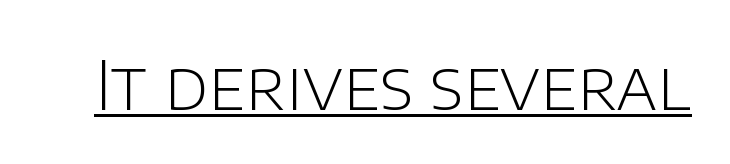
Q: Is the text bold? A: No.
Q: Is the text italic (slanted)? A: No, it is upright.
Q: Is the typeface a serif or a sans-serif typeface? A: Sans-serif.
Q: Is the text underlined? A: Yes.
Q: Is the spacing between letters normal or unusually wide? A: Normal.
Q: Width (condensed, normal, or wide)? A: Normal.
Q: Stroke contrast? A: Low.
Q: x-height? A: Large.
Q: Monospaced? A: No.
